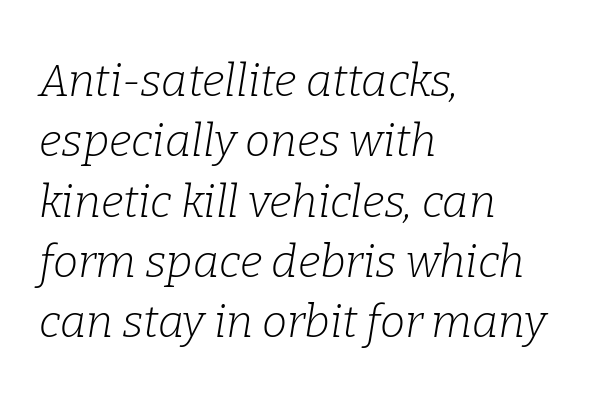
Q: Is the text bold? A: No.
Q: Is the text italic (slanted)? A: Yes, it leans right by about 9 degrees.
Q: Is the typeface a serif or a sans-serif typeface? A: Serif.
Q: Is the text underlined? A: No.
Q: How is the paragraph aligned? A: Left-aligned.
Q: Is the spacing between letters normal or unusually wide? A: Normal.
Q: Is the spacing between lines tight, normal or loose? A: Normal.
Q: Width (condensed, normal, or wide)? A: Normal.
Q: Stroke contrast? A: Low.
Q: x-height? A: Medium.
Q: Monospaced? A: No.
